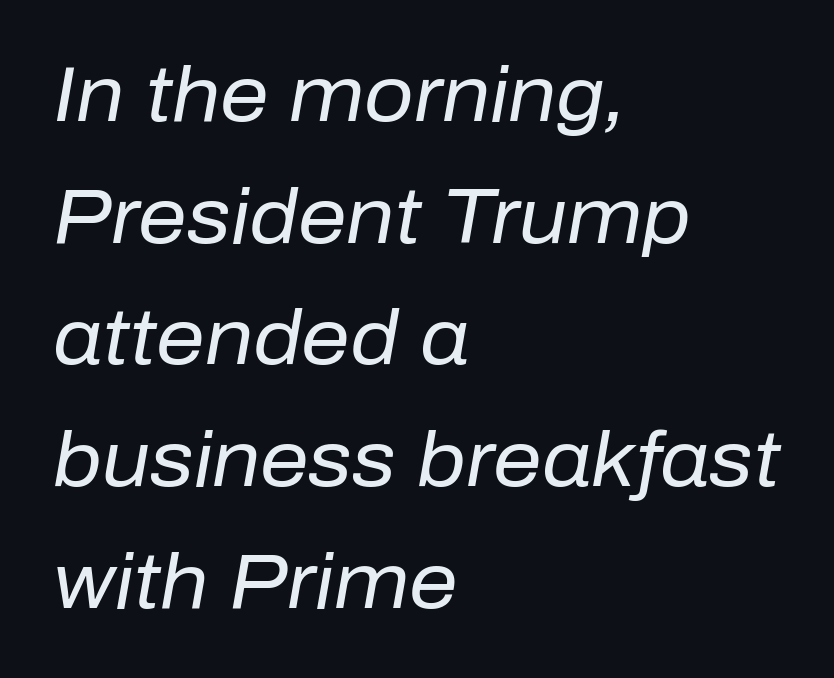
{"italic": "yes", "lean": "right", "slant_degrees": 10, "bold": "no", "weight": "regular", "width": "normal", "stroke_contrast": "low", "x_height": "medium", "monospaced": "no", "underline": "no", "align": "left", "line_spacing": "normal", "line_spacing_ratio": 1.58, "letter_spacing": "normal", "letter_spacing_em": 0.0, "glyph_px": 77}
